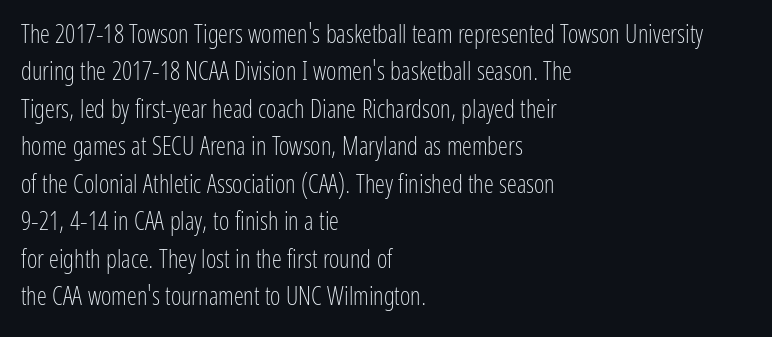
{"italic": "no", "bold": "no", "underline": "no", "align": "left", "line_spacing": "normal", "line_spacing_ratio": 1.5, "letter_spacing": "normal", "letter_spacing_em": 0.0, "glyph_px": 25}
